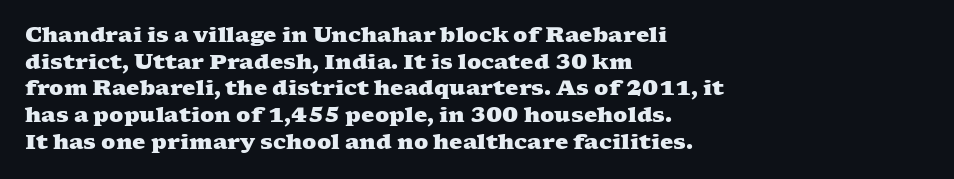
The image shows 21 px bold type; set left-aligned, normal line spacing (1.27x), normal letter spacing, not underlined.
